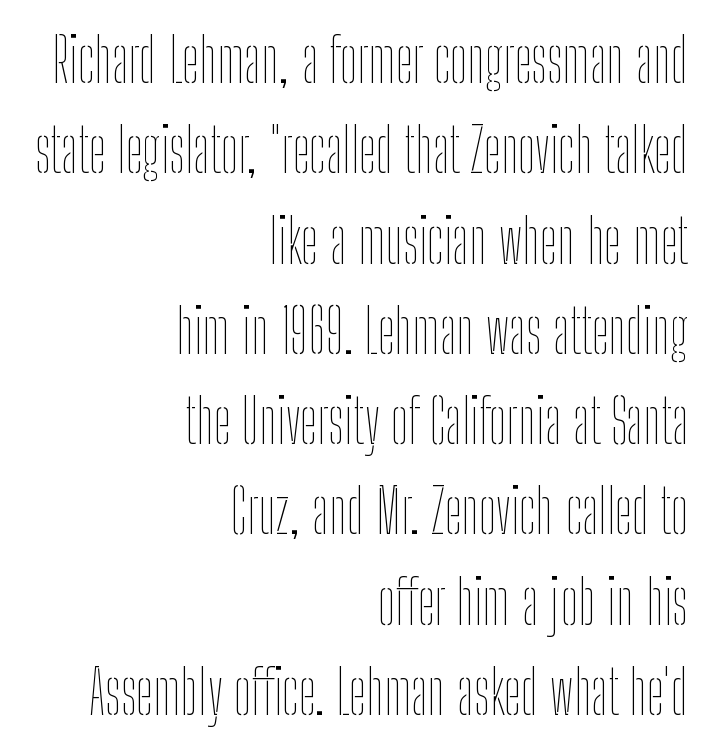
The image shows 61 px thin, condensed type, upright; set right-aligned, normal line spacing (1.48x), normal letter spacing, not underlined; low stroke contrast and a medium x-height.
